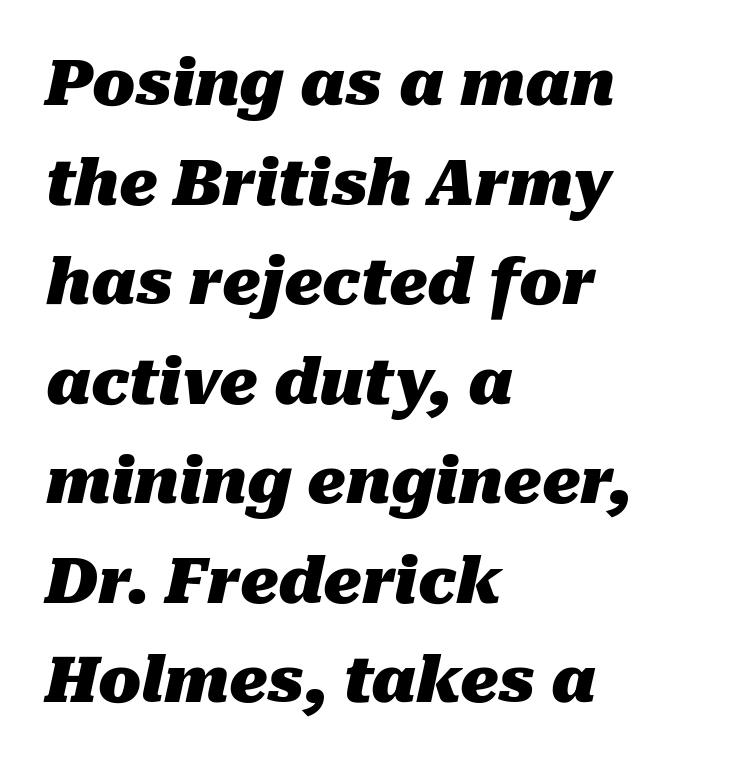
Q: Is the text bold? A: Yes.
Q: Is the text italic (slanted)? A: Yes, it leans right by about 10 degrees.
Q: Is the text underlined? A: No.
Q: How is the paragraph aligned? A: Left-aligned.
Q: Is the spacing between letters normal or unusually wide? A: Normal.
Q: Is the spacing between lines tight, normal or loose? A: Normal.
Q: Width (condensed, normal, or wide)? A: Normal.
Q: Stroke contrast? A: Medium.
Q: x-height? A: Medium.
Q: Monospaced? A: No.
